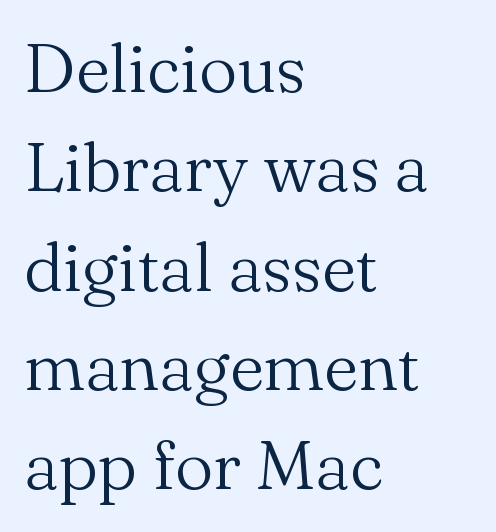
{"serif": "yes", "italic": "no", "bold": "no", "weight": "light", "width": "normal", "stroke_contrast": "medium", "x_height": "small", "monospaced": "no", "underline": "no", "align": "left", "line_spacing": "normal", "line_spacing_ratio": 1.44, "letter_spacing": "normal", "letter_spacing_em": 0.0, "glyph_px": 69}
